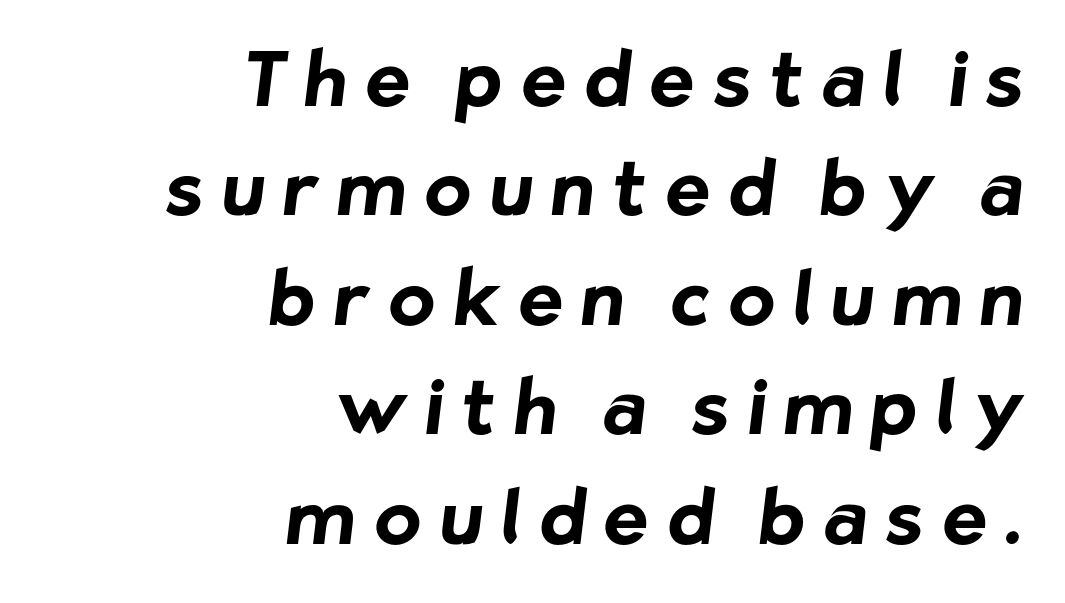
The area under the type is left untouched. Type style note: lacks serifs. The text block is weighted toward the right margin, trailing off unevenly leftward. Leading: standard.
